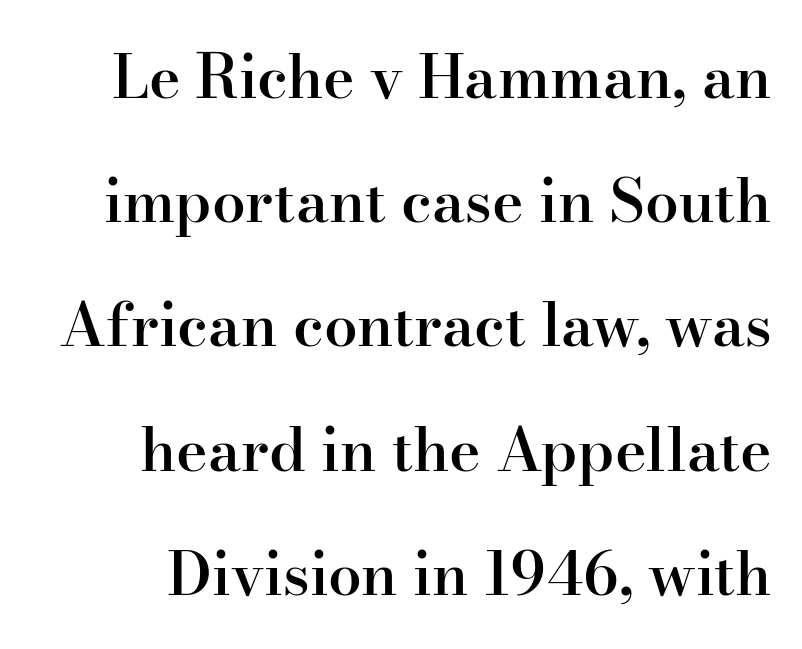
The image shows 60 px semibold serif type, upright; set loose line spacing (2.07x), normal letter spacing, not underlined; high stroke contrast and a small x-height.
